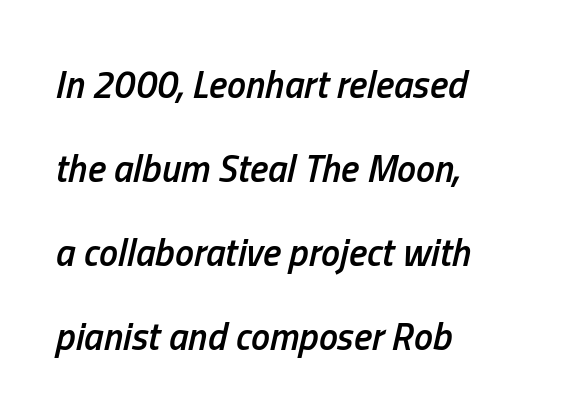
{"italic": "yes", "lean": "right", "slant_degrees": 13, "bold": "semi", "weight": "semibold", "width": "condensed", "stroke_contrast": "low", "x_height": "medium", "monospaced": "no", "underline": "no", "align": "left", "line_spacing": "loose", "line_spacing_ratio": 2.21, "letter_spacing": "normal", "letter_spacing_em": 0.0, "glyph_px": 38}
